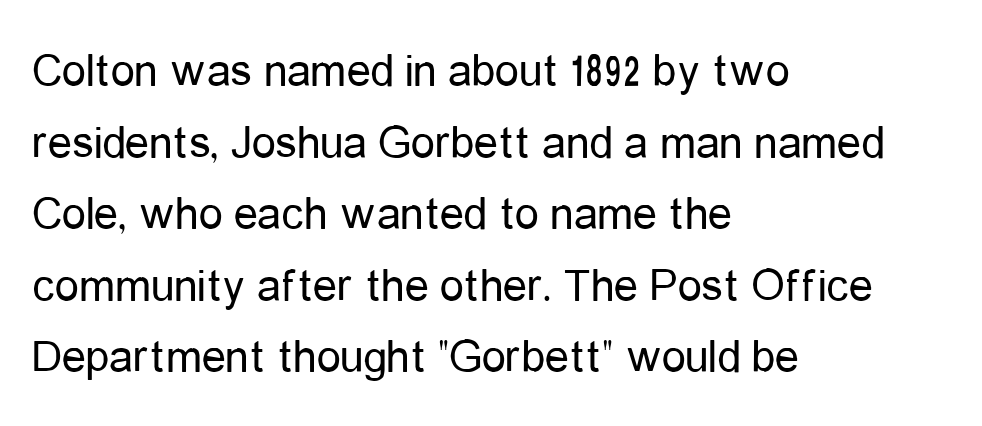
Q: Is the text bold? A: No.
Q: Is the text italic (slanted)? A: No, it is upright.
Q: Is the typeface a serif or a sans-serif typeface? A: Sans-serif.
Q: Is the text underlined? A: No.
Q: How is the paragraph aligned? A: Left-aligned.
Q: Is the spacing between letters normal or unusually wide? A: Normal.
Q: Is the spacing between lines tight, normal or loose? A: Normal.
Q: Width (condensed, normal, or wide)? A: Condensed.
Q: Stroke contrast? A: Low.
Q: x-height? A: Medium.
Q: Monospaced? A: No.
